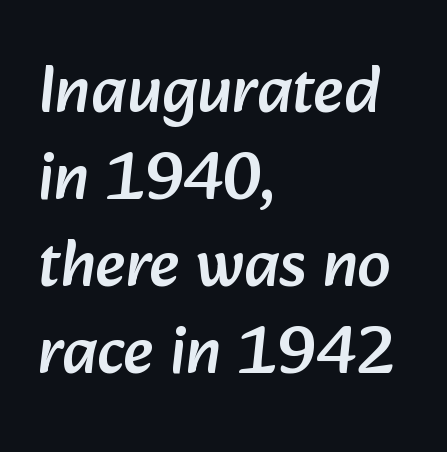
Compared with typical body copy, the letter spacing here is the same. Has an underline been added? It has not. Proportional: the letters do not fall into vertical columns. This is sans-serif lettering, the kind often seen on screens and signage.
